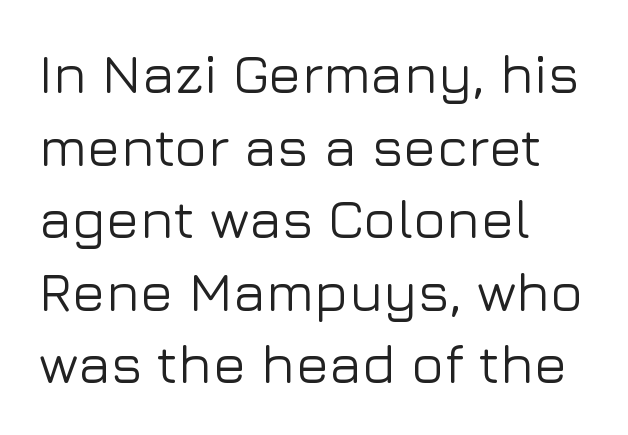
This sample uses an upright cut, with every glyph sitting square on the baseline. In terms of letterform style, serifs are entirely absent. Any mark beneath the type? The region is blank. Interline gaps are of average width in this sample.
